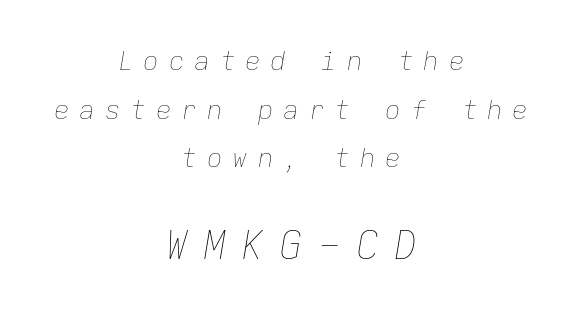
Q: Is the text bold? A: No.
Q: Is the text italic (slanted)? A: Yes, it leans right by about 9 degrees.
Q: Is the text underlined? A: No.
Q: How is the paragraph aligned? A: Centered.
Q: Is the spacing between letters normal or unusually wide? A: Unusually wide.
Q: Which block of text is set in a larger size, the first (top) or the second (bottom)? A: The second (bottom) one.
Q: Width (condensed, normal, or wide)? A: Normal.
Q: Stroke contrast? A: Low.
Q: x-height? A: Medium.
Q: Monospaced? A: Yes.
